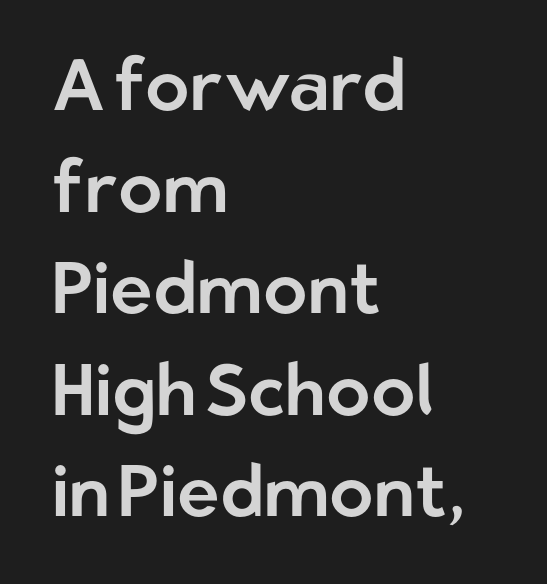
{"serif": "no", "italic": "no", "width": "normal", "stroke_contrast": "low", "x_height": "medium", "monospaced": "no", "underline": "no", "align": "left", "line_spacing": "normal", "line_spacing_ratio": 1.41, "letter_spacing": "normal", "letter_spacing_em": 0.0, "glyph_px": 72}
